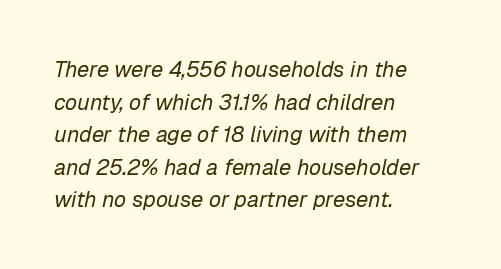
A typesetter would call this zero additional tracking. Caption: face not bold, strokes unweighted. Tall strokes in this sample are angled rather than plumb. The strip under each line holds only bare page. If you measured baseline to baseline, you'd find a middling distance.
